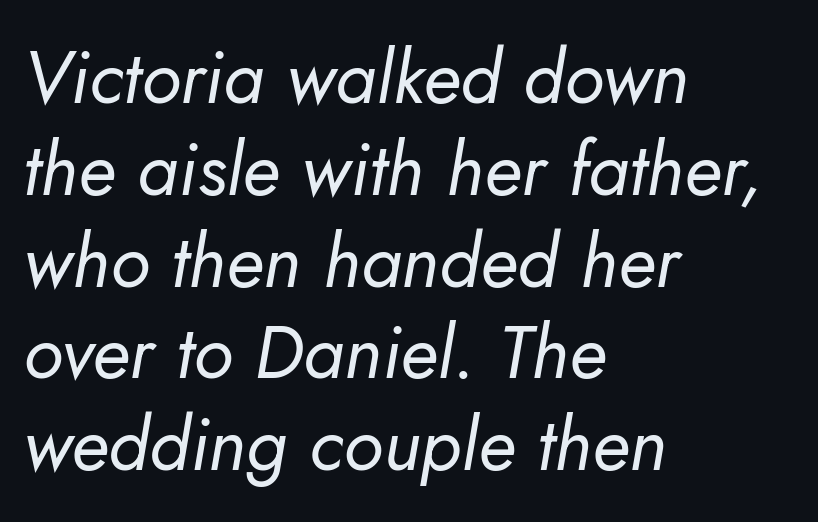
The image shows 74 px regular-weight type, italic (leaning right); set left-aligned, line spacing 1.24x, normal letter spacing, not underlined; low stroke contrast and a small x-height.
